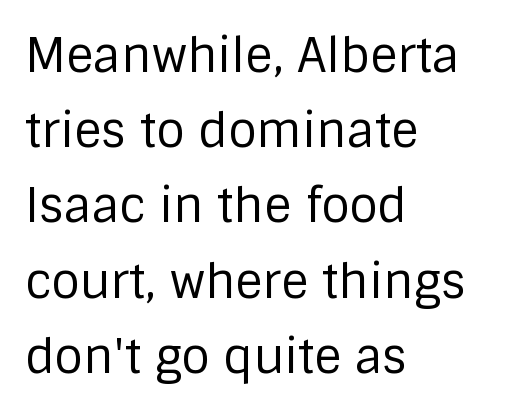
The image shows 47 px regular-weight sans-serif type, upright; set left-aligned, normal line spacing (1.6x), normal letter spacing, not underlined; low stroke contrast and a large x-height.
